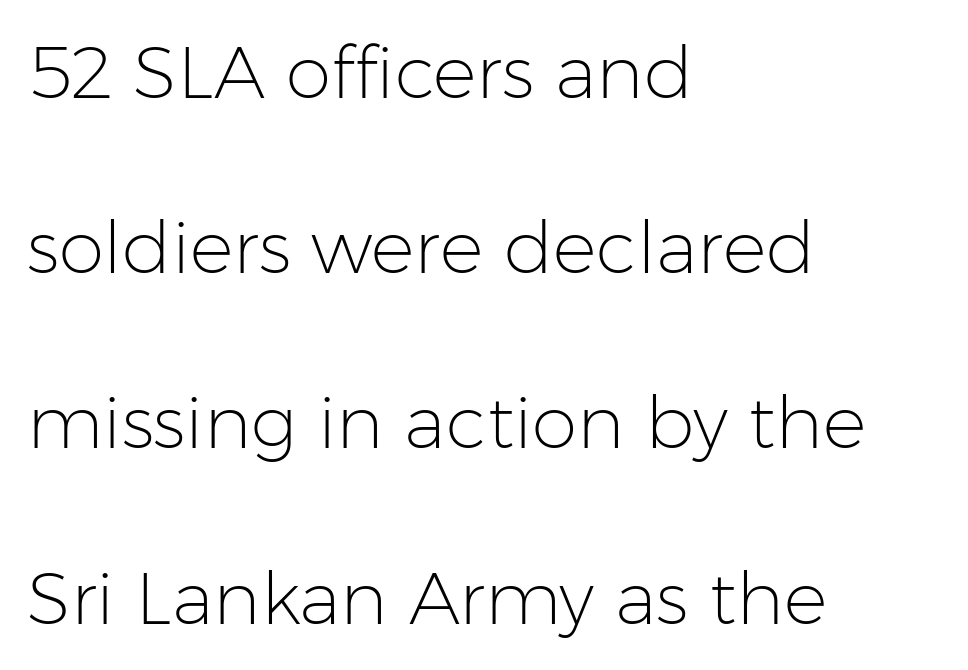
{"serif": "no", "italic": "no", "bold": "no", "weight": "light", "width": "normal", "stroke_contrast": "low", "x_height": "medium", "monospaced": "no", "underline": "no", "align": "left", "line_spacing": "loose", "line_spacing_ratio": 2.4, "letter_spacing": "normal", "letter_spacing_em": 0.0, "glyph_px": 73}
